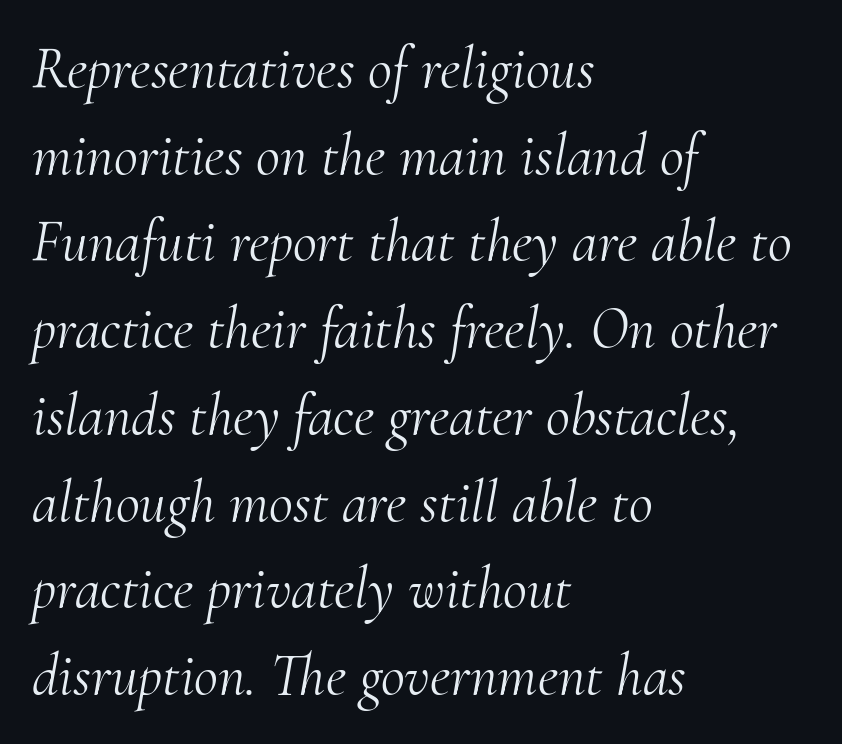
The image shows 59 px light serif type, italic (leaning right); set left-aligned, normal line spacing (1.47x), normal letter spacing, not underlined; medium stroke contrast and a small x-height.
